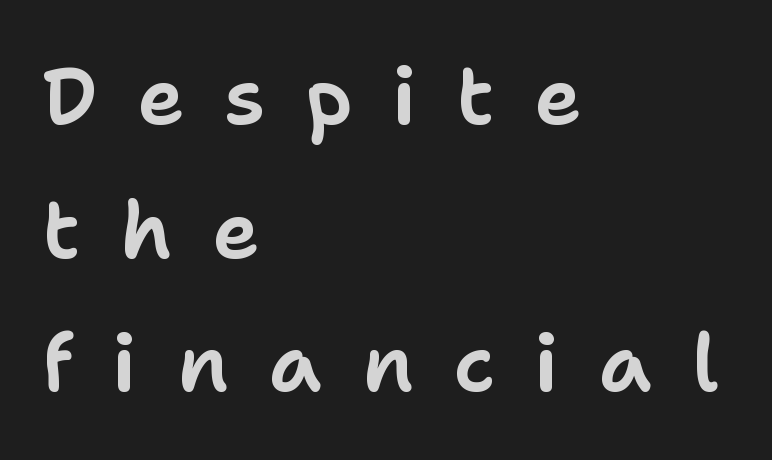
The image shows 80 px sans-serif type, upright; set left-aligned, normal line spacing (1.67x), unusually wide letter spacing (+0.5 em), not underlined; low stroke contrast and a medium x-height.
